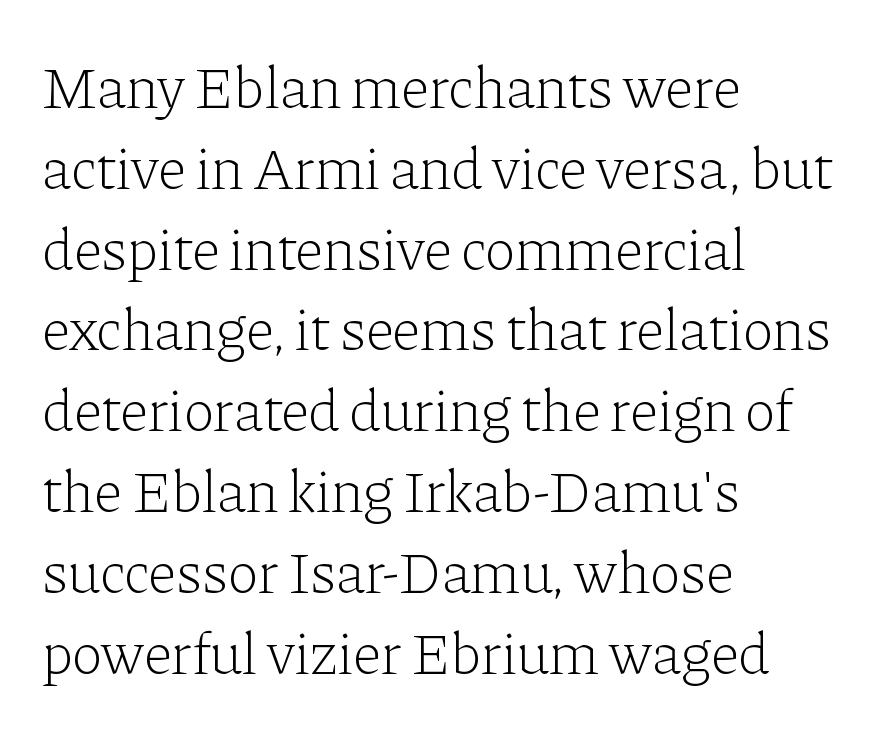
These lines are composed in type with serifs. Stroke thickness stays within the range of a standard reading face or lighter. Tracking value appears to be zero — textbook default spacing. No italicization has been applied; the sample stays upright. The lines are quadded left.
